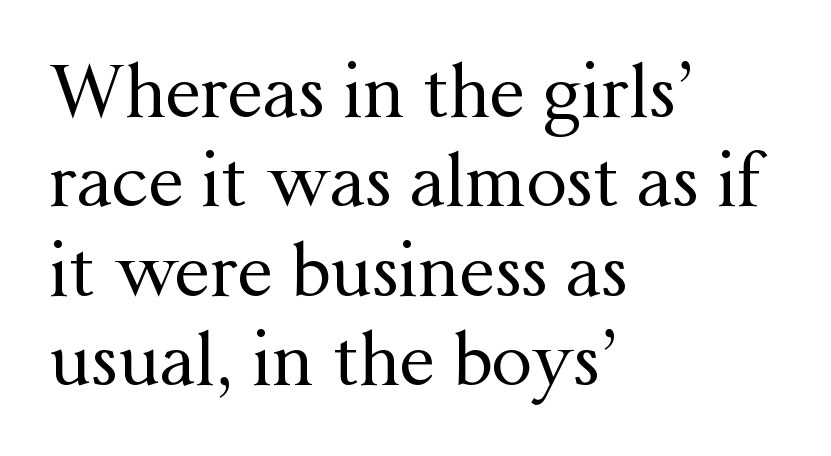
{"serif": "yes", "italic": "no", "bold": "no", "weight": "regular", "width": "normal", "stroke_contrast": "medium", "x_height": "medium", "monospaced": "no", "underline": "no", "align": "left", "line_spacing_ratio": 1.24, "letter_spacing": "normal", "letter_spacing_em": 0.0, "glyph_px": 72}
